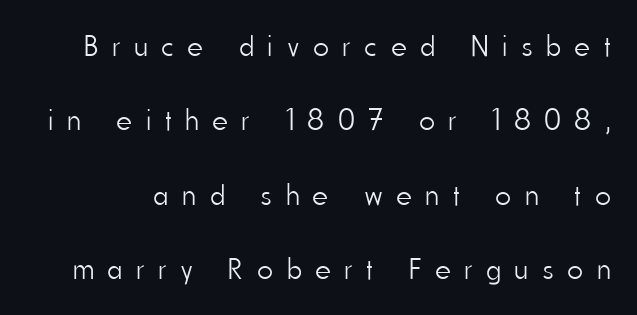
{"serif": "no", "italic": "no", "bold": "no", "weight": "light", "width": "condensed", "stroke_contrast": "low", "x_height": "small", "monospaced": "no", "underline": "no", "line_spacing": "loose", "line_spacing_ratio": 2.48, "letter_spacing": "wide", "letter_spacing_em": 0.47, "glyph_px": 30}
